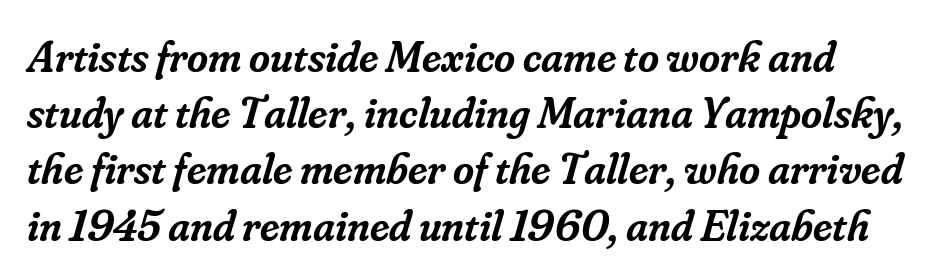
Q: Is the text bold? A: Semi-bold.
Q: Is the text italic (slanted)? A: Yes, it leans right by about 16 degrees.
Q: Is the typeface a serif or a sans-serif typeface? A: Serif.
Q: Is the text underlined? A: No.
Q: Is the spacing between letters normal or unusually wide? A: Normal.
Q: Is the spacing between lines tight, normal or loose? A: Normal.
Q: Width (condensed, normal, or wide)? A: Normal.
Q: Stroke contrast? A: Low.
Q: x-height? A: Small.
Q: Monospaced? A: No.
